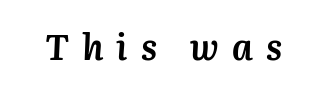
{"italic": "yes", "lean": "right", "slant_degrees": 3, "bold": "yes", "weight": "semibold", "width": "normal", "stroke_contrast": "medium", "x_height": "medium", "monospaced": "no", "underline": "no", "letter_spacing": "wide", "letter_spacing_em": 0.37, "glyph_px": 36}
